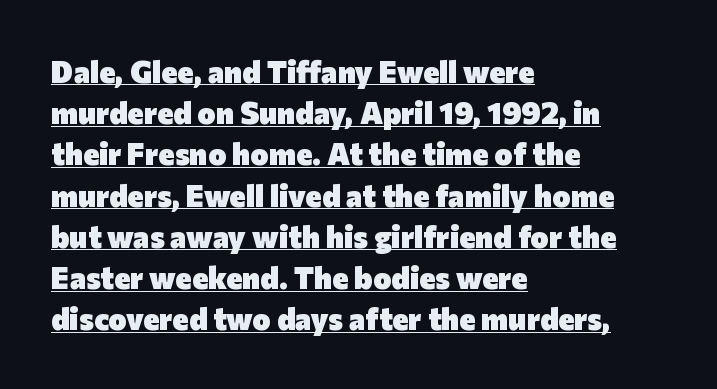
{"serif": "no", "italic": "no", "bold": "yes", "weight": "heavy", "width": "normal", "stroke_contrast": "low", "x_height": "medium", "monospaced": "no", "underline": "yes", "align": "left", "line_spacing": "normal", "line_spacing_ratio": 1.33, "letter_spacing": "normal", "letter_spacing_em": 0.0, "glyph_px": 31}
